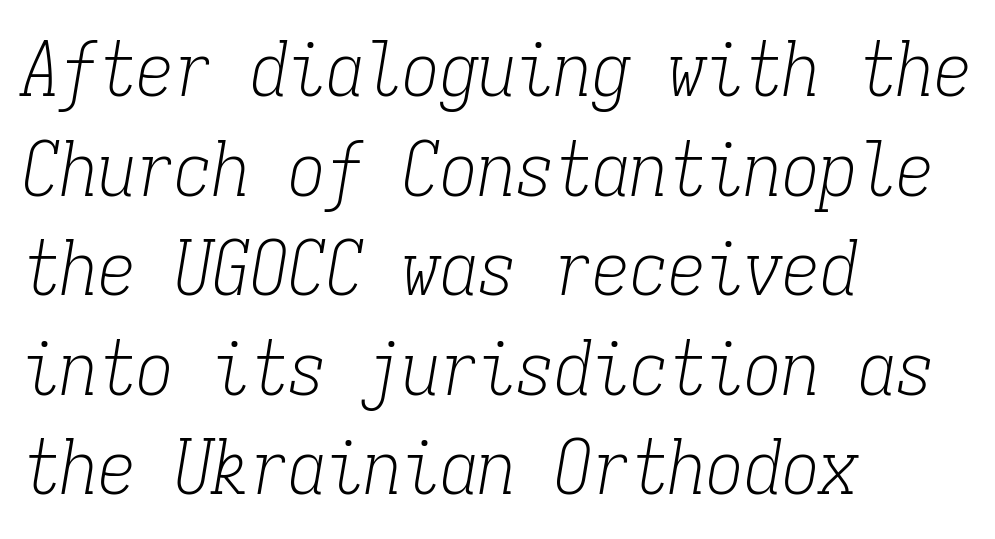
Q: Is the text bold? A: No.
Q: Is the text italic (slanted)? A: Yes, it leans right by about 9 degrees.
Q: Is the typeface a serif or a sans-serif typeface? A: Serif.
Q: Is the text underlined? A: No.
Q: How is the paragraph aligned? A: Left-aligned.
Q: Is the spacing between letters normal or unusually wide? A: Normal.
Q: Is the spacing between lines tight, normal or loose? A: Normal.
Q: Width (condensed, normal, or wide)? A: Condensed.
Q: Stroke contrast? A: Low.
Q: x-height? A: Medium.
Q: Monospaced? A: Yes.
